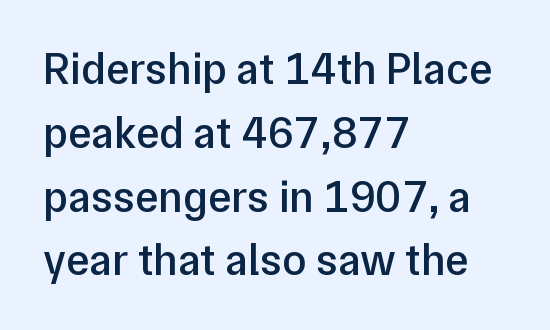
Has an underline been added? It has not. Is this a fixed-width face? No — the glyphs have proportional, varying widths. The vertical gap from one line to the next is medium. Horizontally, the lines are justified to the leading edge only.
